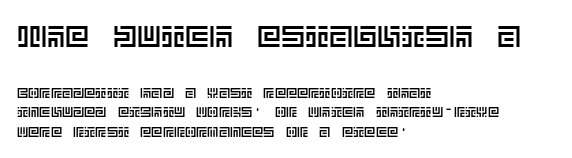
Q: Is the text italic (slanted)? A: No, it is upright.
Q: Is the text underlined? A: No.
Q: How is the paragraph aligned? A: Left-aligned.
Q: Is the spacing between letters normal or unusually wide? A: Normal.
Q: Is the spacing between lines tight, normal or loose? A: Normal.
Q: Which block of text is set in a larger size, the first (top) or the second (bottom)? A: The first (top) one.
Q: Width (condensed, normal, or wide)? A: Normal.
Q: x-height? A: Large.
